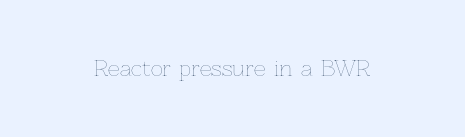
The passage shown is not underscored anywhere. The font's upright variant was chosen for this text. Stems here are at most as thick as an everyday book face. Observe the ordinary spacing: letters are neighbours, not strangers.
